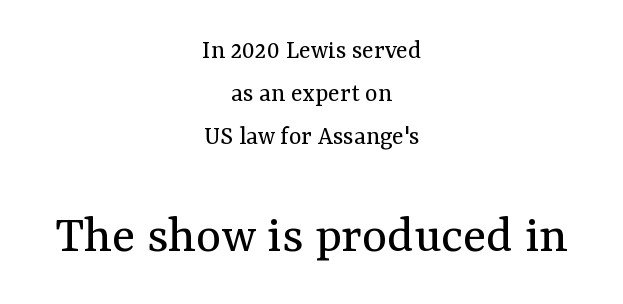
The image shows 54 px regular-weight serif type, upright; set centered, normal line spacing (1.6x), normal letter spacing, not underlined; the second (bottom) block is 2.0x larger; medium stroke contrast and a medium x-height.
